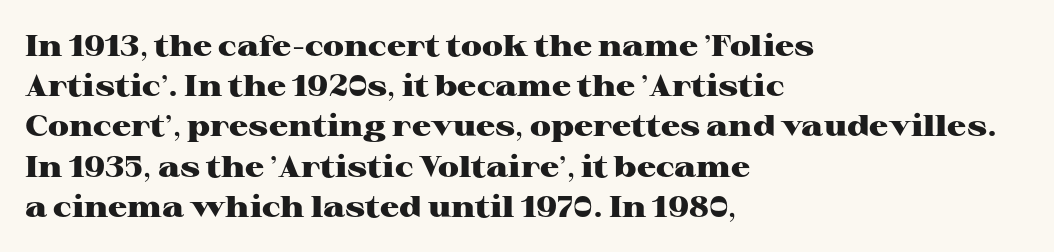
The passage shown is emphatically bold. Spacing verdict: proportional, widths tailored to each character. This sample keeps an unexceptional amount of space between lines. The setting favours the left margin, as ordinary paragraphs usually do. Rule under the text: the space is simply empty.
